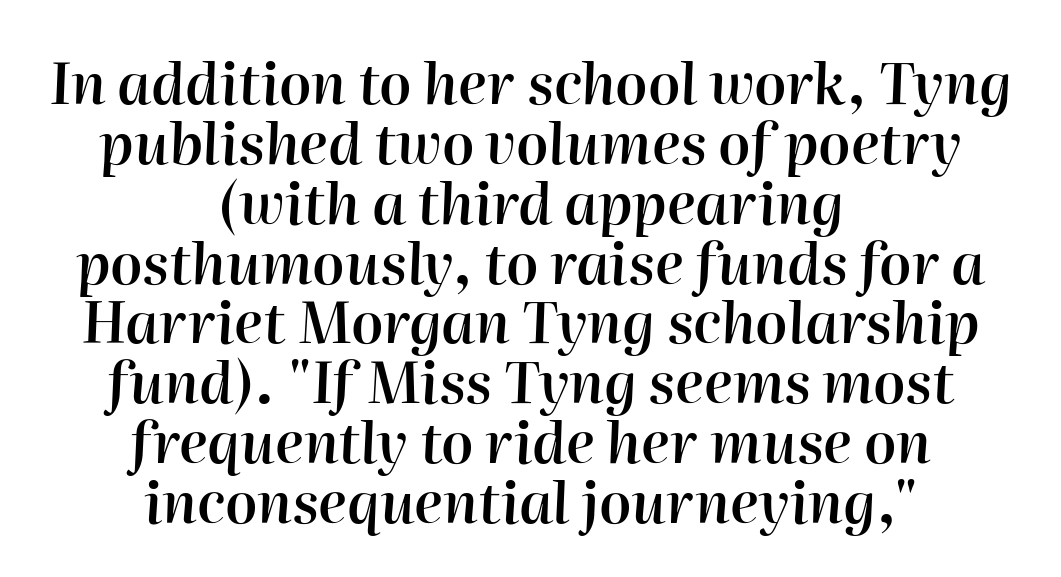
The image shows 57 px semibold type, italic (leaning right); set centered, tight line spacing (1.05x), normal letter spacing, not underlined; high stroke contrast and a medium x-height.
